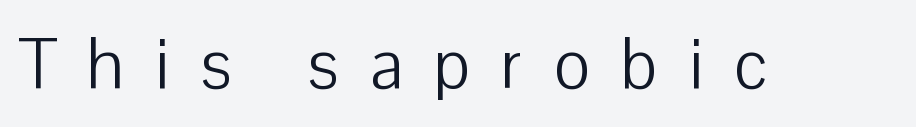
{"serif": "no", "italic": "no", "bold": "no", "weight": "light", "width": "normal", "stroke_contrast": "low", "x_height": "medium", "monospaced": "no", "underline": "no", "letter_spacing": "wide", "letter_spacing_em": 0.44, "glyph_px": 70}
